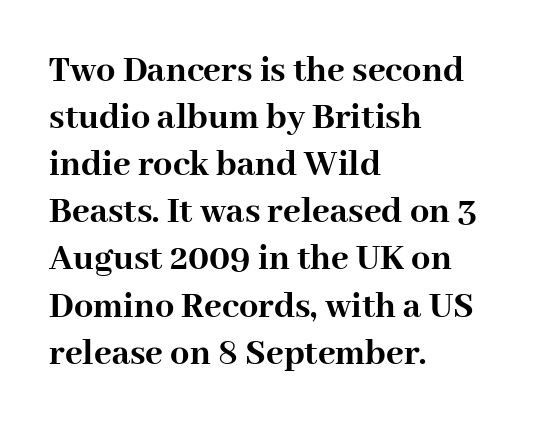
The typesetter chose a ragged-right arrangement here. Examine the stroke ends and you'll spot serifs. Each glyph is drawn with heavy, bold strokes. These lines keep a tight, regular rhythm from letter to letter. Nobody drew a line under any word here.
